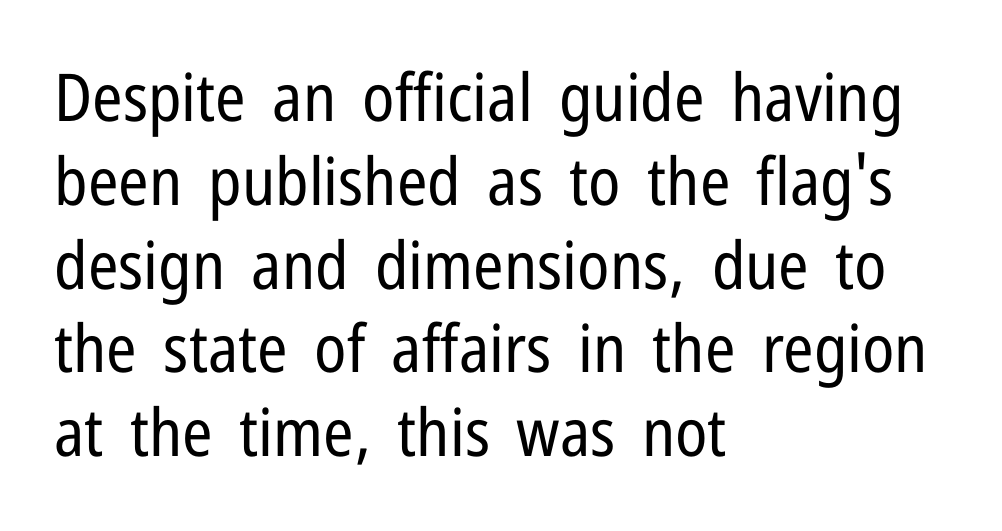
Q: Is the text bold? A: No.
Q: Is the text italic (slanted)? A: No, it is upright.
Q: Is the typeface a serif or a sans-serif typeface? A: Sans-serif.
Q: Is the text underlined? A: No.
Q: How is the paragraph aligned? A: Left-aligned.
Q: Is the spacing between letters normal or unusually wide? A: Normal.
Q: Is the spacing between lines tight, normal or loose? A: Normal.
Q: Width (condensed, normal, or wide)? A: Condensed.
Q: Stroke contrast? A: Low.
Q: x-height? A: Medium.
Q: Monospaced? A: No.
